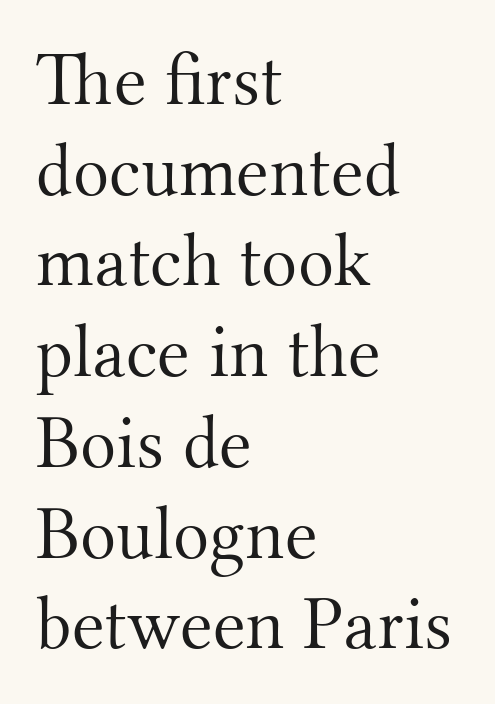
{"serif": "yes", "italic": "no", "bold": "no", "weight": "light", "width": "normal", "stroke_contrast": "medium", "x_height": "small", "monospaced": "no", "underline": "no", "align": "left", "line_spacing_ratio": 1.21, "letter_spacing": "normal", "letter_spacing_em": 0.0, "glyph_px": 75}
